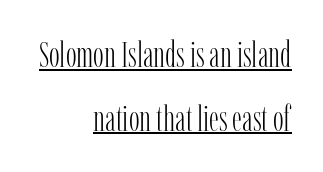
These lines are rendered in a variable-pitch font. These lines are set flush right with a ragged left edge. This rendering leaves character spacing at its baseline value. The rendering shows small feet on the letterforms — a serif design. Like a heading marked for emphasis, these lines bear an underscore.
